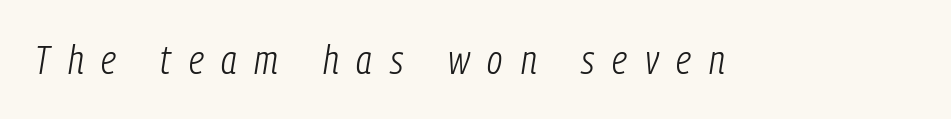
The image shows 40 px light, condensed type, italic (leaning right); set unusually wide letter spacing (+0.45 em), not underlined; low stroke contrast and a medium x-height.
